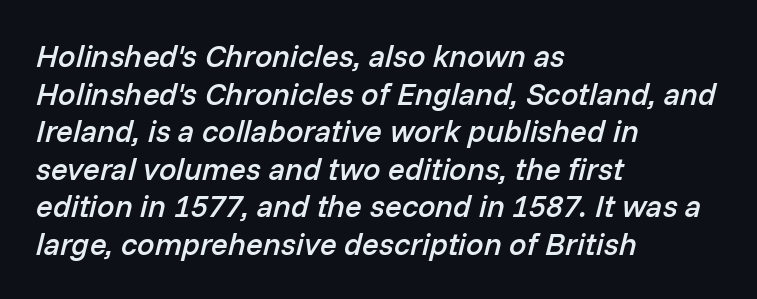
The image shows 31 px semibold type, italic (leaning right); set left-aligned, line spacing 1.21x, normal letter spacing, not underlined; low stroke contrast and a medium x-height.
